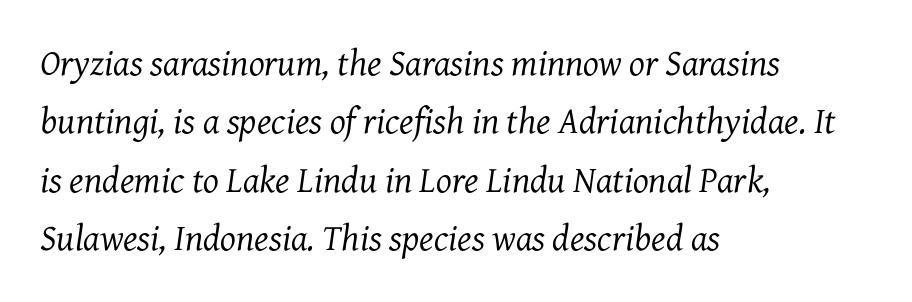
The image shows 37 px regular-weight serif type, italic (leaning right); set left-aligned, normal line spacing (1.58x), normal letter spacing, not underlined; medium stroke contrast and a medium x-height.
